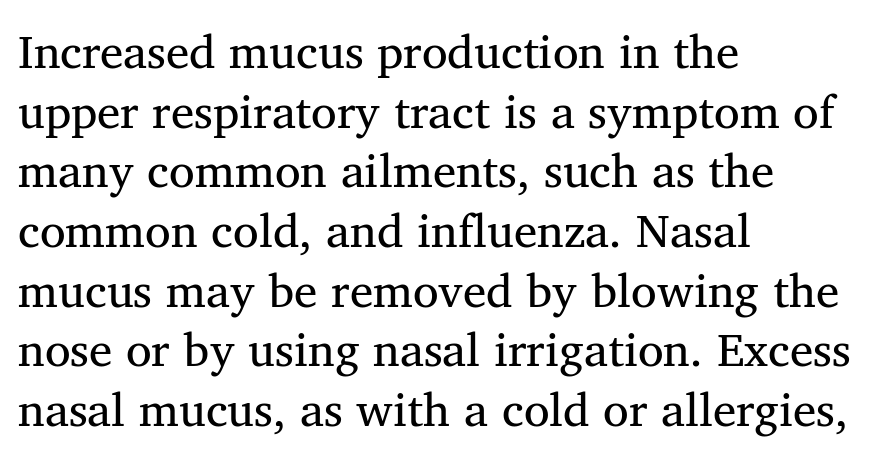
Q: Is the text bold? A: No.
Q: Is the typeface a serif or a sans-serif typeface? A: Serif.
Q: Is the text underlined? A: No.
Q: How is the paragraph aligned? A: Left-aligned.
Q: Is the spacing between letters normal or unusually wide? A: Normal.
Q: Is the spacing between lines tight, normal or loose? A: Normal.
Q: Width (condensed, normal, or wide)? A: Normal.
Q: Stroke contrast? A: Medium.
Q: x-height? A: Medium.
Q: Monospaced? A: No.
